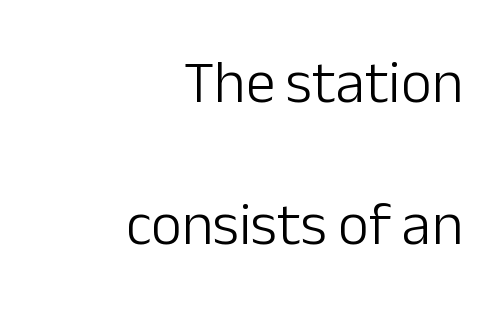
This is the regular roman posture of the typeface. The weight would be labelled regular, book, light, or lighter still. Is this a fixed-width face? No — the glyphs have proportional, varying widths. This rendering employs a face without finishing strokes, i.e., a sans-serif. Letters rest on an invisible, unmarked baseline. The ragged edge is on the left, which tells us the setting is flush right.
